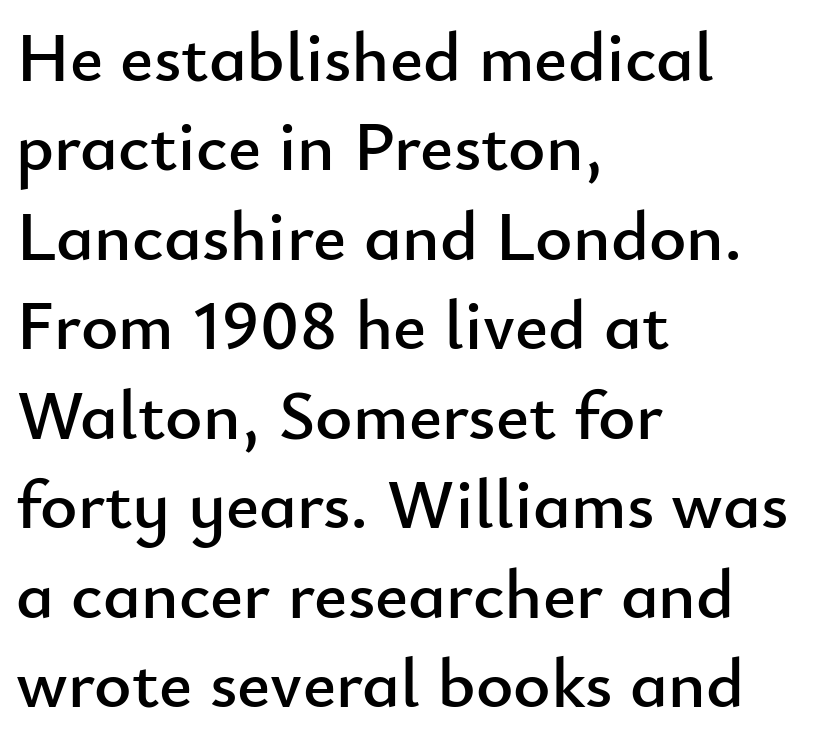
Q: Is the text italic (slanted)? A: No, it is upright.
Q: Is the typeface a serif or a sans-serif typeface? A: Sans-serif.
Q: Is the text underlined? A: No.
Q: How is the paragraph aligned? A: Left-aligned.
Q: Is the spacing between letters normal or unusually wide? A: Normal.
Q: Is the spacing between lines tight, normal or loose? A: Normal.
Q: Width (condensed, normal, or wide)? A: Normal.
Q: Stroke contrast? A: Low.
Q: x-height? A: Small.
Q: Monospaced? A: No.
